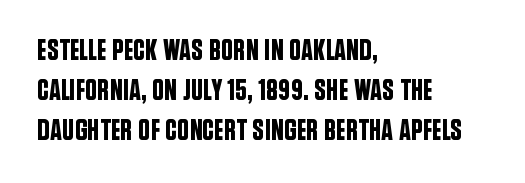
Q: Is the text italic (slanted)? A: No, it is upright.
Q: Is the typeface a serif or a sans-serif typeface? A: Sans-serif.
Q: Is the text underlined? A: No.
Q: How is the paragraph aligned? A: Left-aligned.
Q: Is the spacing between letters normal or unusually wide? A: Normal.
Q: Is the spacing between lines tight, normal or loose? A: Normal.
Q: Width (condensed, normal, or wide)? A: Condensed.
Q: Stroke contrast? A: Low.
Q: x-height? A: Large.
Q: Monospaced? A: No.
